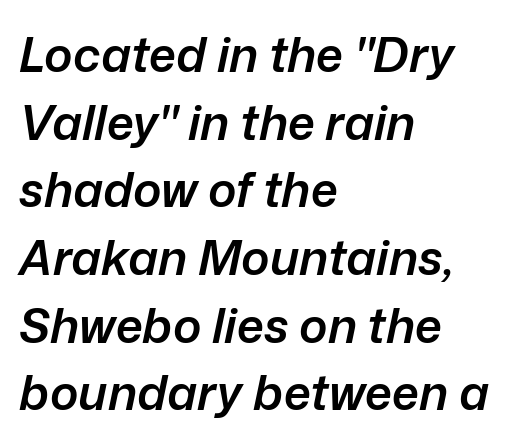
{"italic": "yes", "lean": "right", "slant_degrees": 12, "bold": "semi", "weight": "semibold", "width": "normal", "stroke_contrast": "low", "x_height": "medium", "monospaced": "no", "underline": "no", "align": "left", "line_spacing": "normal", "line_spacing_ratio": 1.41, "letter_spacing": "normal", "letter_spacing_em": 0.0, "glyph_px": 48}
